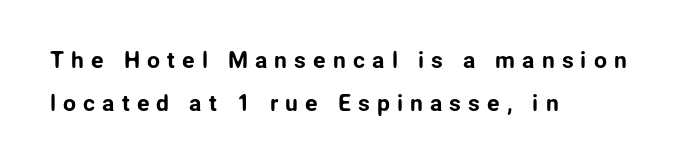
{"italic": "no", "underline": "no", "align": "left", "line_spacing_ratio": 1.89, "letter_spacing": "wide", "letter_spacing_em": 0.31, "glyph_px": 23}
